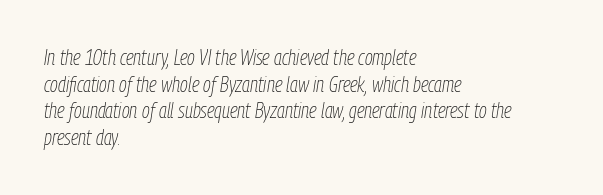
{"italic": "yes", "lean": "right", "slant_degrees": 9, "bold": "no", "underline": "no", "align": "left", "line_spacing": "normal", "line_spacing_ratio": 1.27, "letter_spacing": "normal", "letter_spacing_em": 0.0, "glyph_px": 21}
